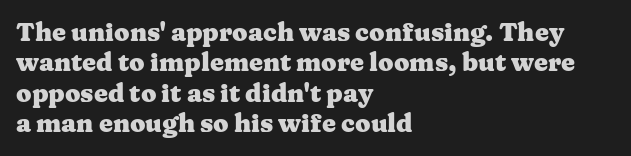
{"italic": "no", "bold": "yes", "underline": "no", "align": "left", "line_spacing_ratio": 1.22, "letter_spacing": "normal", "letter_spacing_em": 0.0, "glyph_px": 25}
